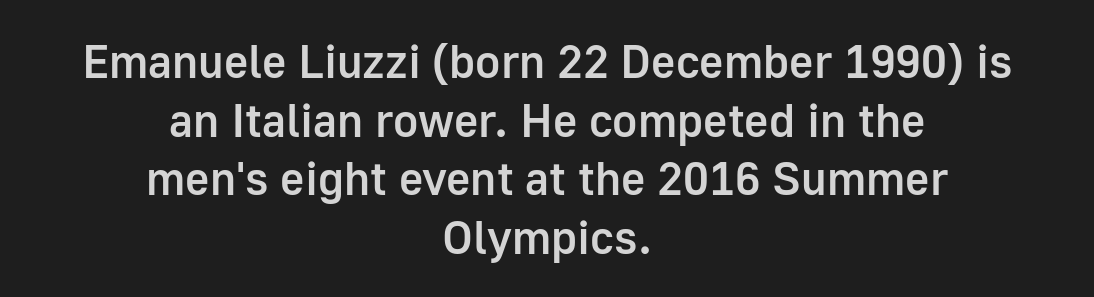
This sample keeps an unexceptional amount of space between lines. Looks like regular typesetting: each glyph gets only the width it needs. Nothing sits at the stroke ends, so this counts as sans-serif. The text block is weighted toward neither margin, spreading evenly from the middle. The strokes are fattened partway — semibold, not bold. The face used here is rendered with its standard letterfit.
